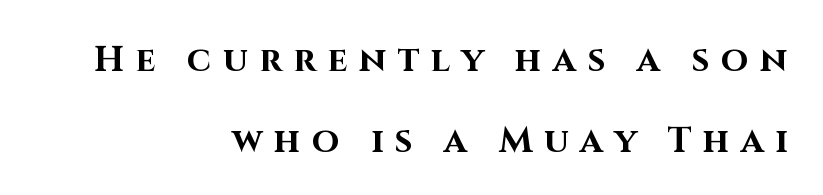
Q: Is the text bold? A: Yes.
Q: Is the text italic (slanted)? A: No, it is upright.
Q: Is the typeface a serif or a sans-serif typeface? A: Sans-serif.
Q: Is the text underlined? A: No.
Q: How is the paragraph aligned? A: Right-aligned.
Q: Is the spacing between letters normal or unusually wide? A: Unusually wide.
Q: Is the spacing between lines tight, normal or loose? A: Loose.
Q: Width (condensed, normal, or wide)? A: Normal.
Q: Stroke contrast? A: High.
Q: x-height? A: Large.
Q: Monospaced? A: No.
